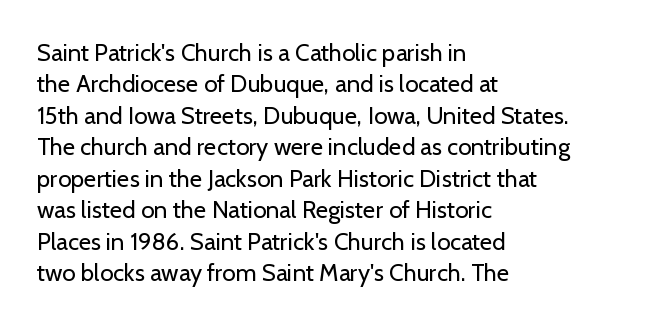
{"italic": "no", "bold": "no", "underline": "no", "align": "left", "line_spacing": "normal", "line_spacing_ratio": 1.31, "letter_spacing": "normal", "letter_spacing_em": 0.0, "glyph_px": 24}
